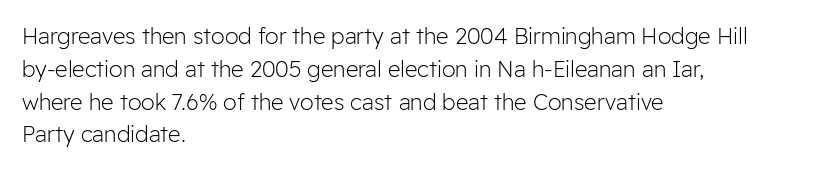
Descender tails drop into unmarked territory. Vertically, the passage feels balanced, rows spaced as you'd expect. The typesetter chose a ragged-right arrangement here. The typography opts for an upright posture over an oblique one. The rendering keeps characters at their native spacing. Stroke mass is kept to a normal reading level or below.
